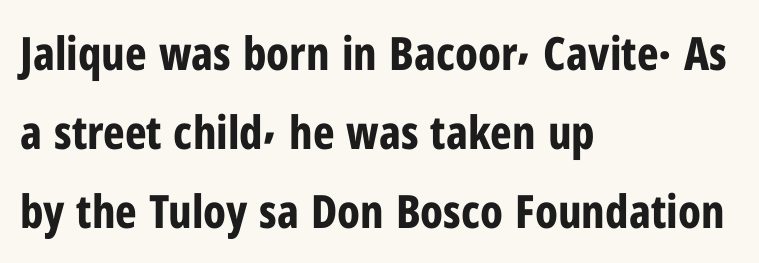
Regarding serifs, this sample does without them. The type sits square on the baseline with zero lean. Descenders hang freely into open space. Weight check: bold — yes, fully.
